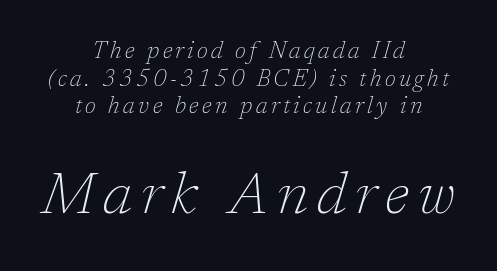
{"serif": "yes", "italic": "yes", "lean": "right", "slant_degrees": 17, "bold": "no", "weight": "thin", "width": "normal", "stroke_contrast": "low", "x_height": "medium", "monospaced": "no", "underline": "no", "align": "center", "line_spacing_ratio": 1.2, "larger_block": "second", "size_ratio": 2.52, "glyph_px": 58}
